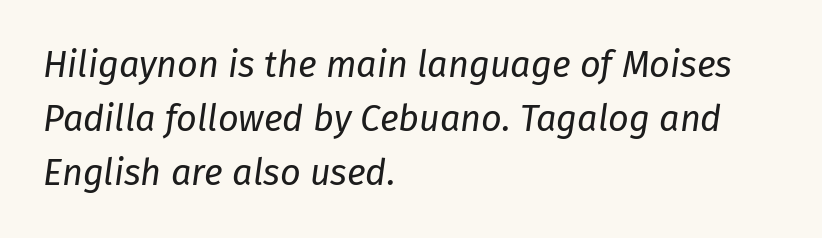
{"italic": "yes", "lean": "right", "slant_degrees": 8, "bold": "no", "weight": "regular", "width": "normal", "stroke_contrast": "low", "x_height": "medium", "monospaced": "no", "underline": "no", "align": "left", "line_spacing": "normal", "line_spacing_ratio": 1.5, "letter_spacing": "normal", "letter_spacing_em": 0.0, "glyph_px": 36}
